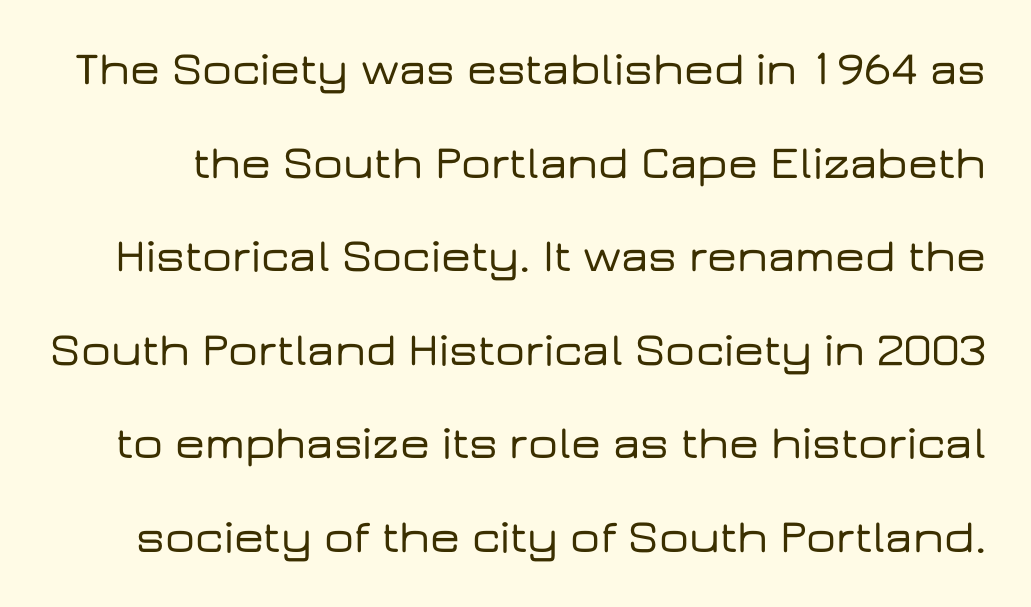
Ordinary non-slanted type is in use. Character widths vary here, with narrow letters taking less room than wide ones. Baseline-to-baseline distance is far greater than the letter height. Beneath every word, the page is bare. The passage shown is typeset with a sans-serif family. Inter-character spacing is left at the font's built-in metrics.
